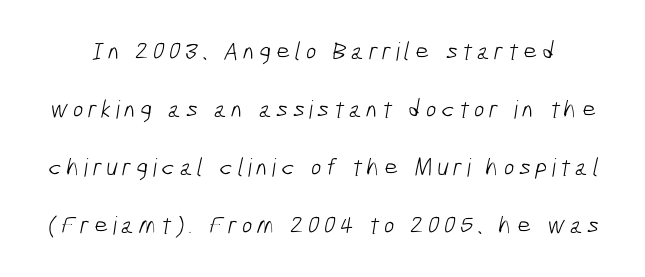
Q: Is the text bold? A: No.
Q: Is the text underlined? A: No.
Q: Is the spacing between lines tight, normal or loose? A: Loose.
